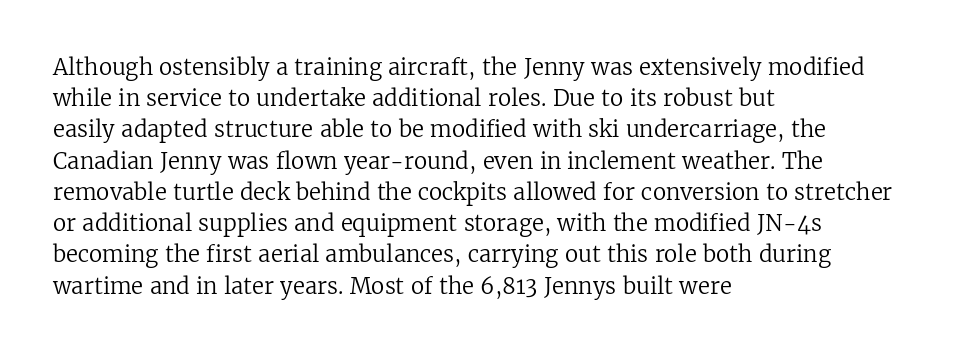
The image shows 22 px text type, upright; set left-aligned, normal line spacing (1.42x), normal letter spacing, not underlined.
